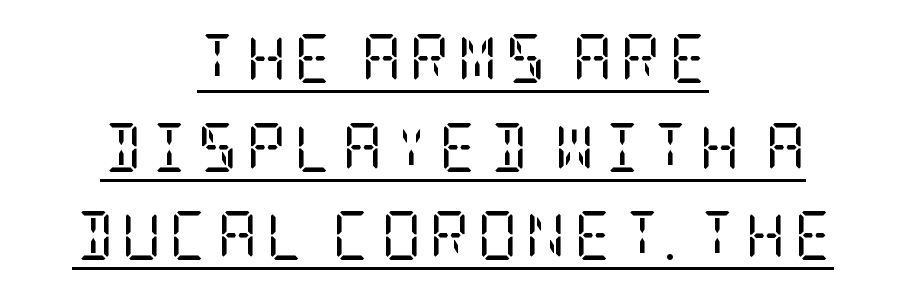
This is serif lettering, the kind often seen in printed books. This is not heavy type; no bold has been used. A typographer would call this underscored text. Tall strokes in this sample are plumb rather than angled.
